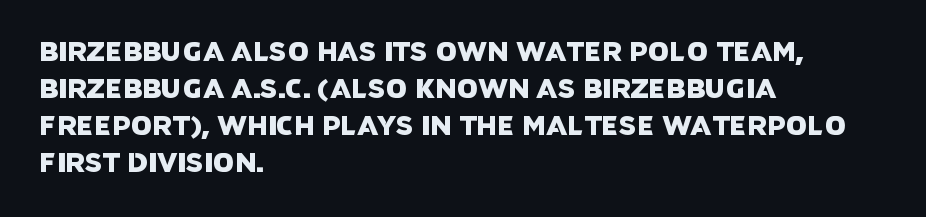
{"underline": "no", "align": "left", "line_spacing": "normal", "line_spacing_ratio": 1.37, "letter_spacing": "normal", "letter_spacing_em": 0.0, "glyph_px": 27}
